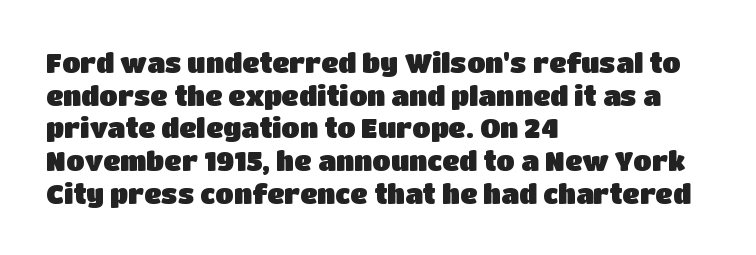
Words float on clear page, feet unadorned. Words appear dense and cohesive because spacing is normal. The lettering holds an erect, upright posture throughout. If you drew a ruler down the left edge, every line would touch it.
